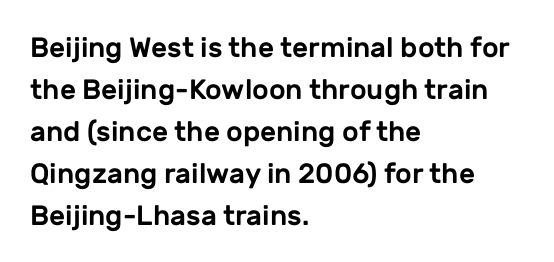
{"serif": "no", "italic": "no", "width": "normal", "stroke_contrast": "low", "x_height": "medium", "monospaced": "no", "underline": "no", "align": "left", "line_spacing": "normal", "line_spacing_ratio": 1.5, "letter_spacing": "normal", "letter_spacing_em": 0.0, "glyph_px": 28}
